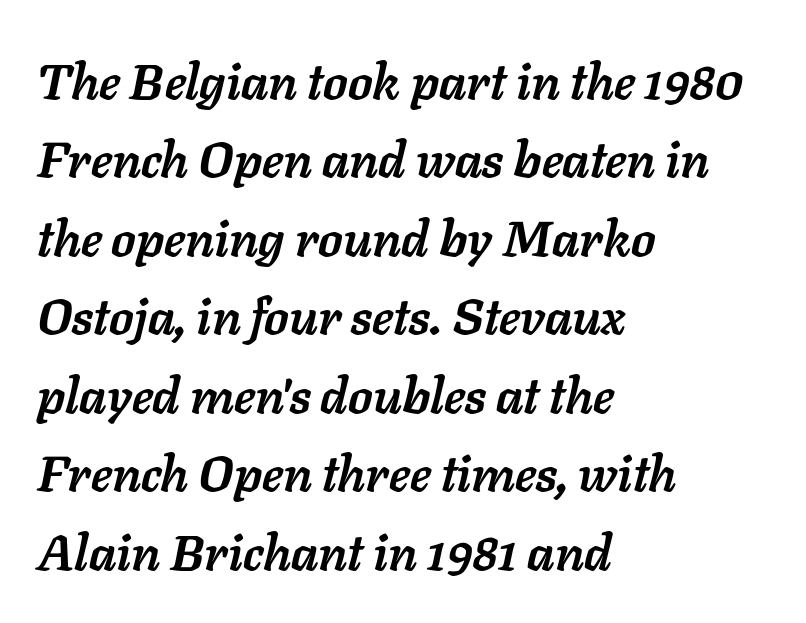
{"italic": "yes", "lean": "right", "slant_degrees": 11, "bold": "yes", "weight": "semibold", "width": "normal", "stroke_contrast": "low", "x_height": "medium", "monospaced": "no", "underline": "no", "align": "left", "line_spacing": "normal", "line_spacing_ratio": 1.57, "letter_spacing": "normal", "letter_spacing_em": 0.0, "glyph_px": 50}
